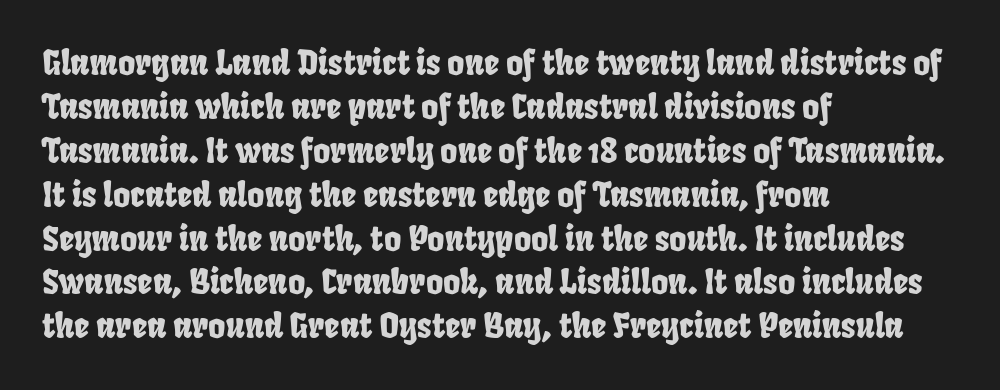
{"serif": "no", "width": "condensed", "stroke_contrast": "low", "x_height": "large", "monospaced": "no", "underline": "no", "align": "left", "line_spacing": "normal", "line_spacing_ratio": 1.33, "letter_spacing": "normal", "letter_spacing_em": 0.0, "glyph_px": 33}
